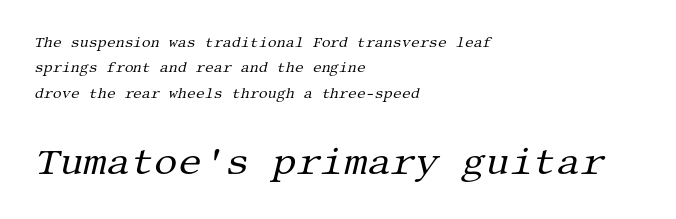
Layout note: lines flush left. Spacing between characters is what you'd get straight out of the box. The letters are slanted; this is an italic face. Glance below the letters and you will spot only blank space. The text was rendered using a seriffed face with decorative stroke endings.
